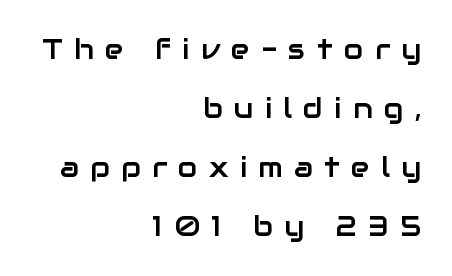
The words here are not underlined. Upright lettering throughout. Every row of glyphs terminates at an identical x-position on the right. The rendering uses natural spacing where letterforms have individual widths. You could fit nearly another row in the gap between these rows. Between one letter and the next there's a generous, obvious gap.
